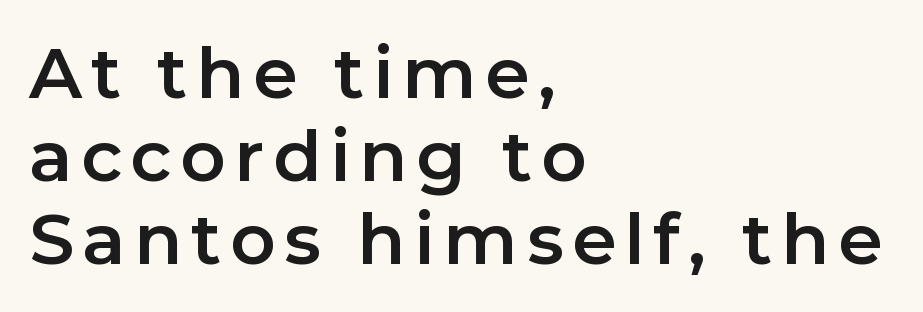
The image shows 71 px sans-serif type, upright; set left-aligned, line spacing 1.17x, not underlined; low stroke contrast and a medium x-height.
